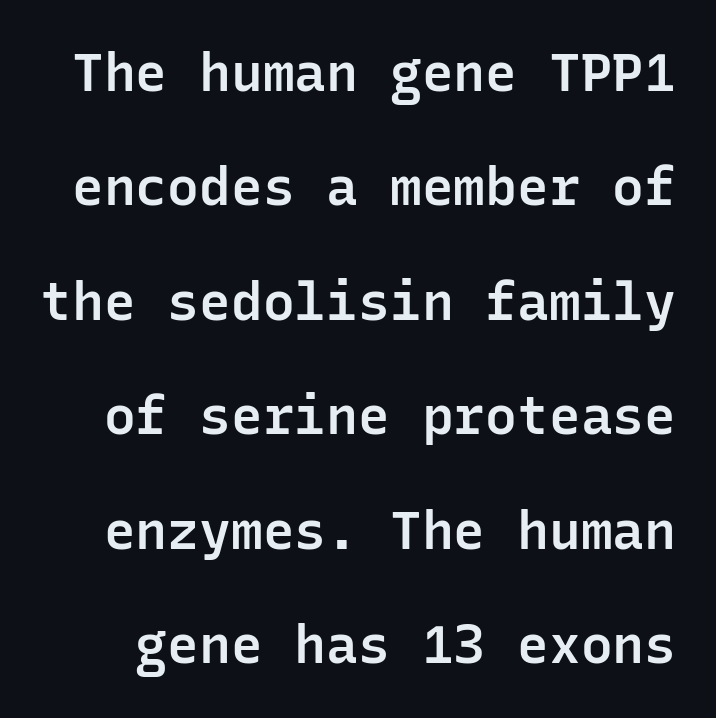
The passage shown is semibold, sitting just below true bold. A typesetter would call this monospace, since all characters share one set width. The foot of each line stays bare and open. When letters stand straight like this, we call the style roman or upright. Tracking here is standard; glyphs follow each other at the usual distance.
